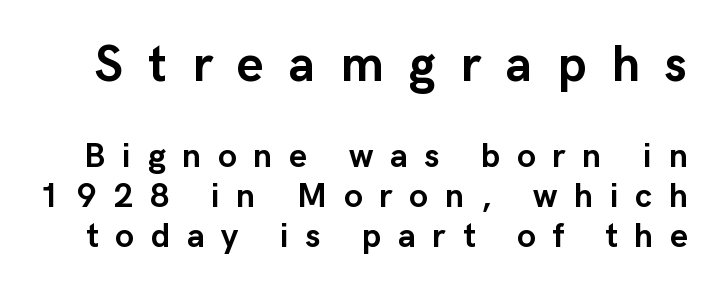
{"serif": "no", "italic": "no", "bold": "yes", "weight": "semibold", "width": "normal", "stroke_contrast": "low", "x_height": "medium", "monospaced": "no", "underline": "no", "line_spacing_ratio": 1.18, "letter_spacing": "wide", "letter_spacing_em": 0.49, "larger_block": "first", "size_ratio": 1.5, "glyph_px": 51}
